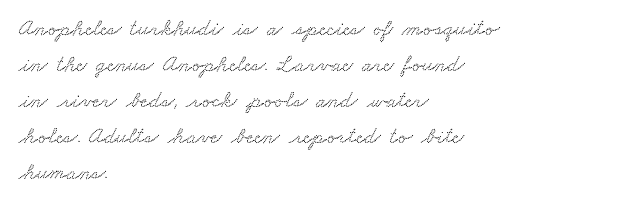
{"underline": "no", "align": "left", "line_spacing": "normal", "line_spacing_ratio": 1.57, "letter_spacing": "normal", "letter_spacing_em": 0.0, "glyph_px": 23}
